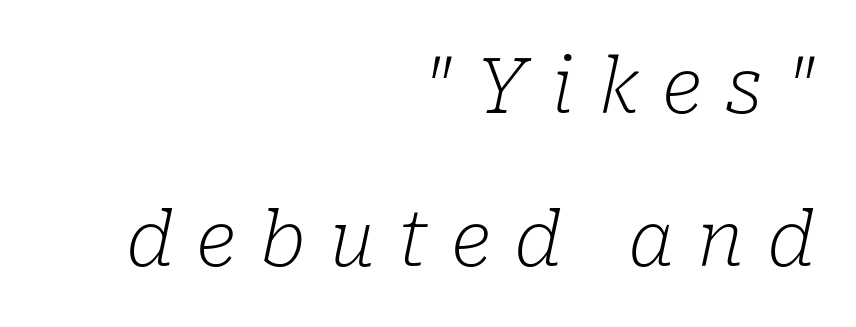
{"serif": "yes", "italic": "yes", "lean": "right", "slant_degrees": 10, "bold": "no", "weight": "light", "width": "normal", "stroke_contrast": "low", "x_height": "medium", "monospaced": "no", "underline": "no", "align": "right", "line_spacing": "loose", "line_spacing_ratio": 2.01, "letter_spacing": "wide", "letter_spacing_em": 0.32, "glyph_px": 76}
